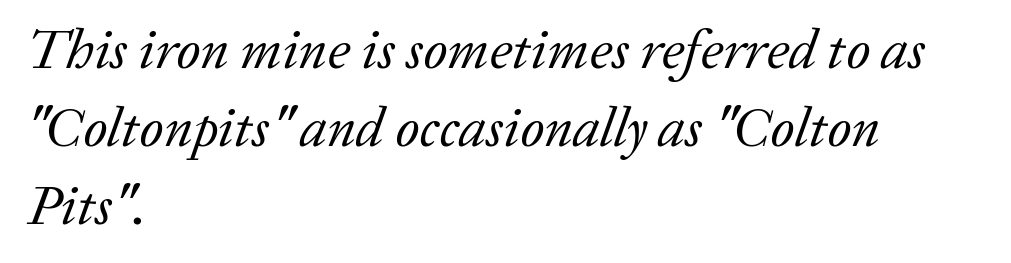
Q: Is the text bold? A: No.
Q: Is the text italic (slanted)? A: Yes, it leans right by about 20 degrees.
Q: Is the typeface a serif or a sans-serif typeface? A: Serif.
Q: Is the text underlined? A: No.
Q: How is the paragraph aligned? A: Left-aligned.
Q: Is the spacing between letters normal or unusually wide? A: Normal.
Q: Is the spacing between lines tight, normal or loose? A: Normal.
Q: Width (condensed, normal, or wide)? A: Normal.
Q: Stroke contrast? A: Low.
Q: x-height? A: Medium.
Q: Monospaced? A: No.
